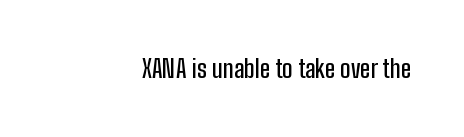
The image shows 25 px text type, upright; set normal letter spacing, not underlined.
